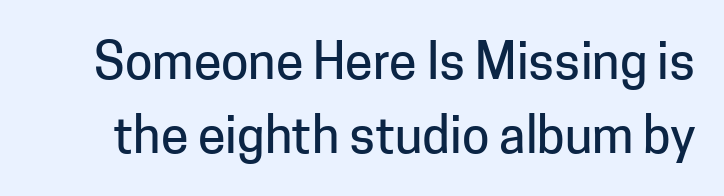
{"serif": "no", "italic": "no", "width": "normal", "stroke_contrast": "low", "x_height": "medium", "monospaced": "no", "underline": "no", "line_spacing": "normal", "line_spacing_ratio": 1.49, "letter_spacing": "normal", "letter_spacing_em": 0.0, "glyph_px": 50}
